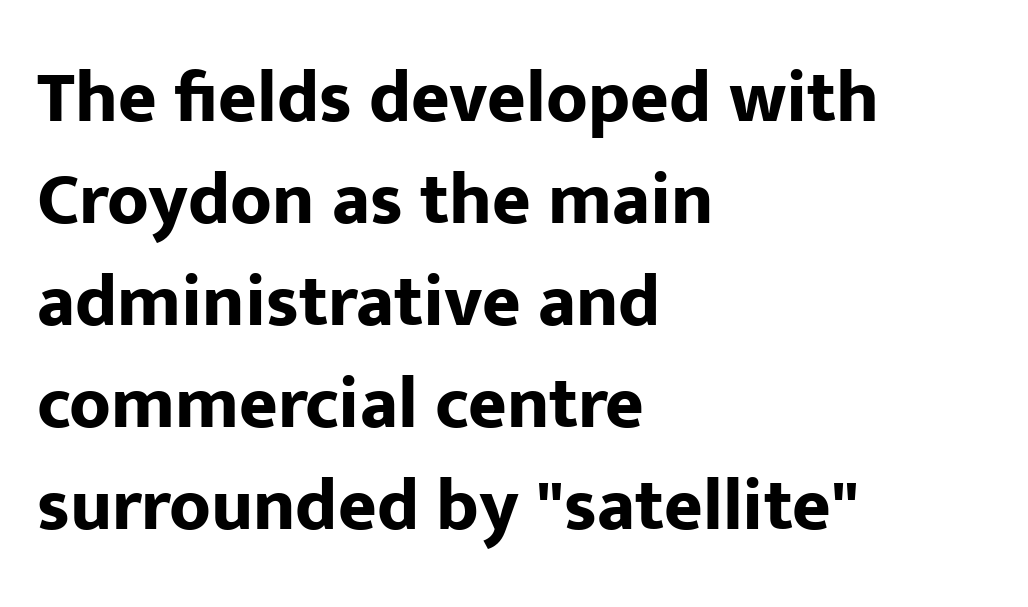
Has an underline been added? It has not. The letters advance in unequal steps, a hallmark of proportional type. The letters sit at their default tracking, neither squeezed nor spread. This sample uses an upright cut, with every glyph sitting square on the baseline. In terms of leading, this rendering sits right in the middle.
